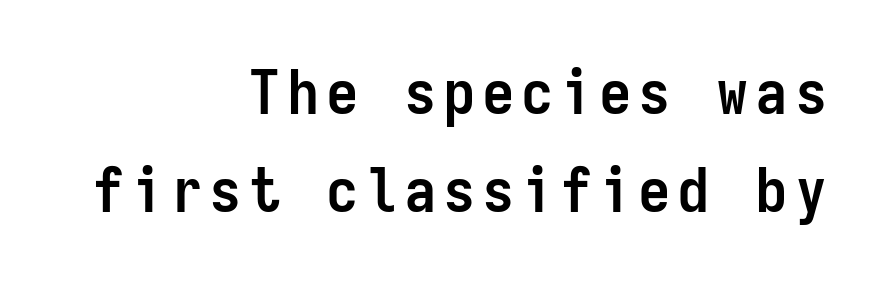
Each row of text sits above clean, open space. This sample is right-justified, so line beginnings fall wherever the words allow. Typesetter's note: full bold, strokes at maximum text heaviness. Here the designer chose a console-style face with uniform glyph widths. Does the lettering tilt? It doesn't — this is upright.
